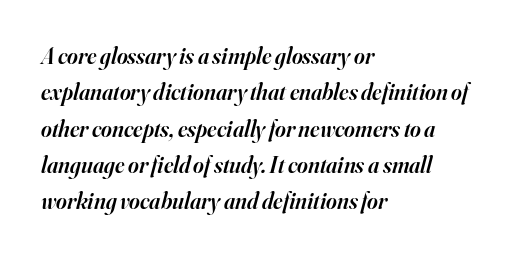
The image shows 23 px text type, italic (leaning right); set left-aligned, normal line spacing (1.58x), normal letter spacing, not underlined.
